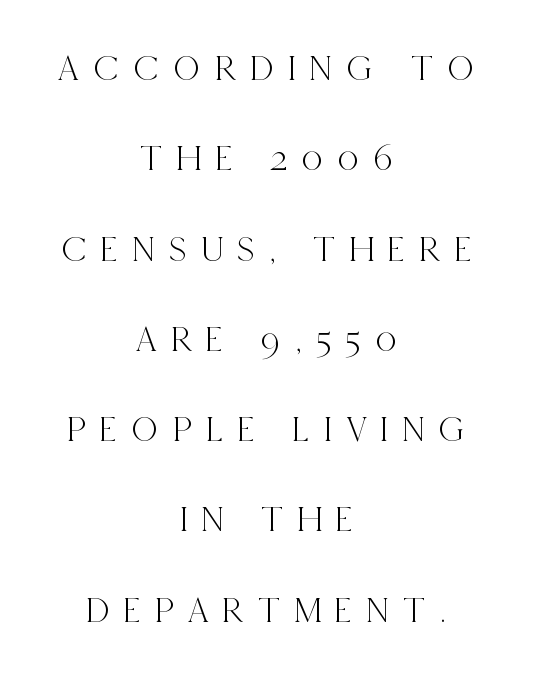
Q: Is the text italic (slanted)? A: No, it is upright.
Q: Is the typeface a serif or a sans-serif typeface? A: Serif.
Q: Is the text underlined? A: No.
Q: How is the paragraph aligned? A: Centered.
Q: Is the spacing between letters normal or unusually wide? A: Unusually wide.
Q: Is the spacing between lines tight, normal or loose? A: Loose.
Q: Width (condensed, normal, or wide)? A: Condensed.
Q: x-height? A: Large.
Q: Monospaced? A: No.
